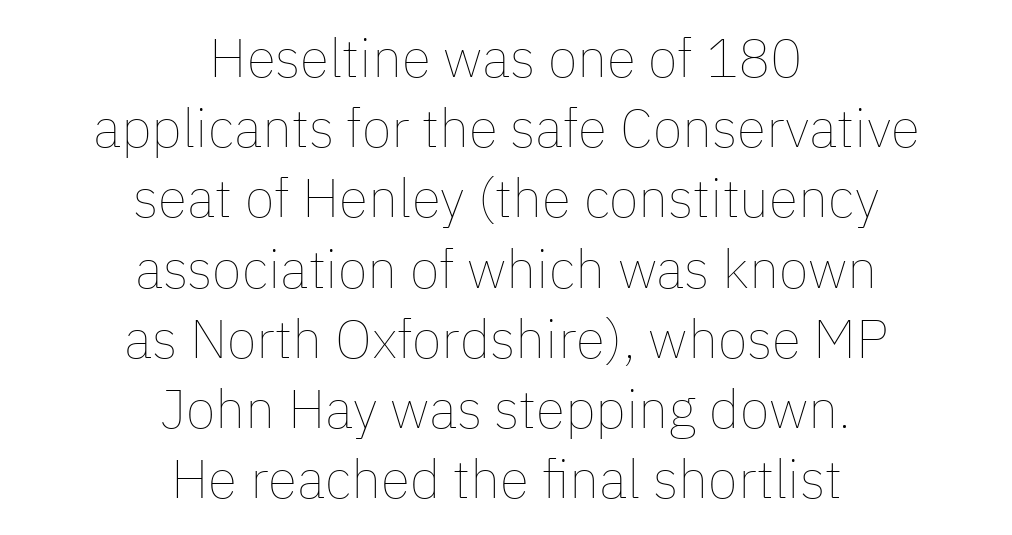
The image shows 54 px thin type, upright; set centered, normal line spacing (1.3x), normal letter spacing, not underlined; low stroke contrast and a medium x-height.
